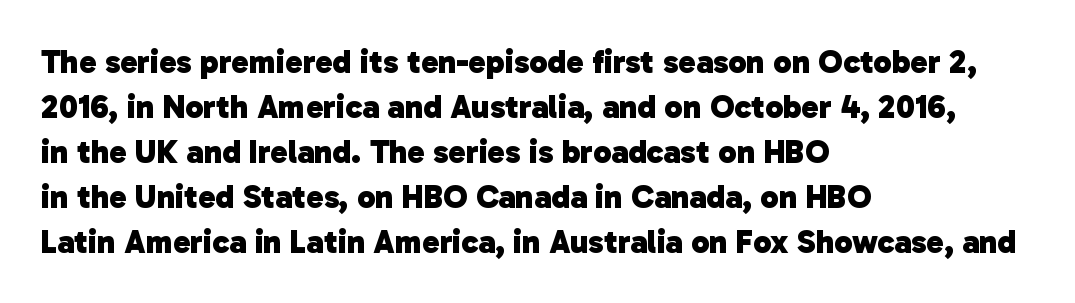
The paragraph has a hard left edge and a soft right edge. The typesetting leans heavy: a genuine bold. The face used here is a sans, in the tradition of grotesques and geometrics. A normal amount of white space separates one row of letters from the next. Default kerning and tracking; the words read as compact shapes. The foot of each line stays bare and open.
